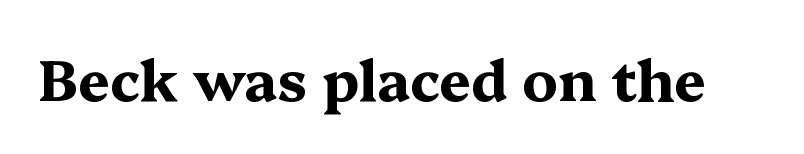
The image shows 56 px bold, wide serif type, upright; set normal letter spacing, not underlined; medium stroke contrast and a medium x-height.
